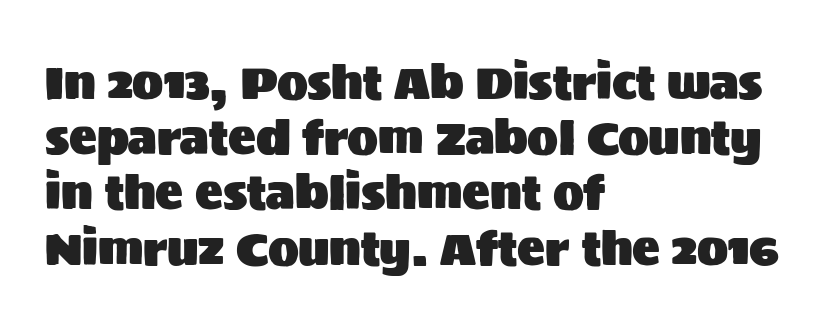
Caption: multi-line text, flush left, ragged right. In terms of letterform style, serifs are entirely absent. Italic? Not at all — the glyphs are vertical. Short note: letters normally spaced. This rendering features lettering with no underline. A typesetter would call this proportional, since set widths differ per character.
